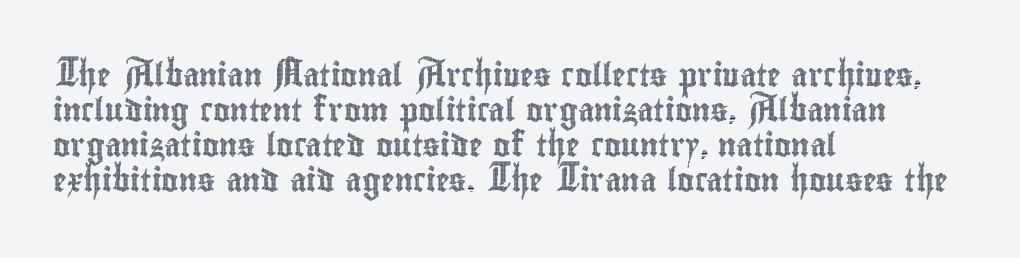
Left-aligned paragraph, ragged on the right. This sample uses an upright cut, with every glyph sitting square on the baseline. Only glyphs here, with clear space below each row. In terms of letterspacing, this is plain default setting. The line-height multiplier appears to be the usual default.
